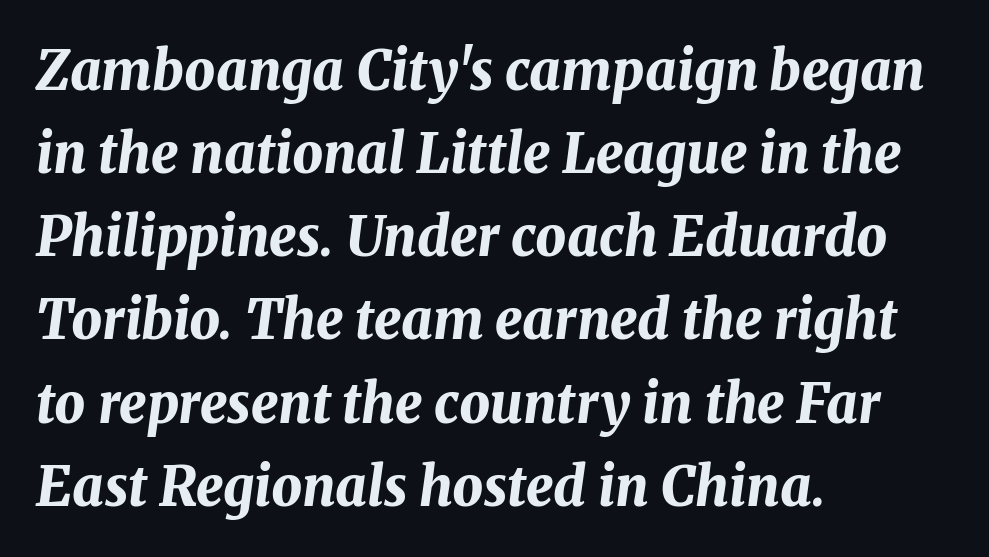
{"italic": "yes", "lean": "right", "slant_degrees": 8, "bold": "yes", "weight": "bold", "width": "normal", "stroke_contrast": "medium", "x_height": "medium", "monospaced": "no", "underline": "no", "align": "left", "line_spacing": "normal", "line_spacing_ratio": 1.54, "letter_spacing": "normal", "letter_spacing_em": 0.0, "glyph_px": 54}
